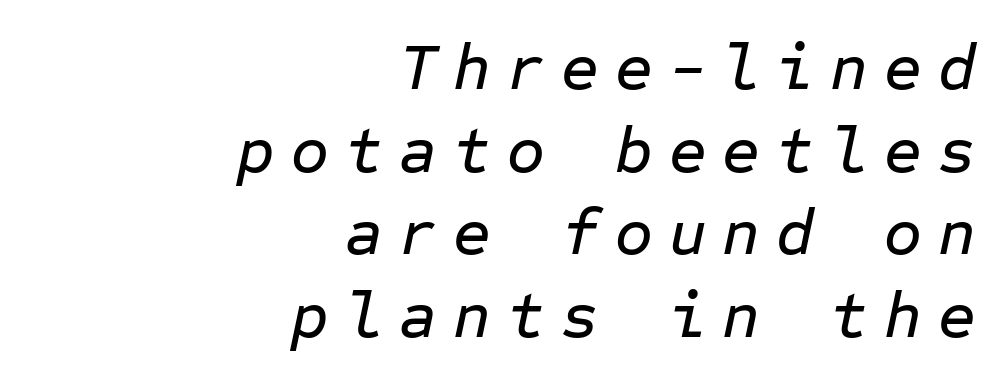
The image shows 65 px text type, italic (leaning right), monospaced; set right-aligned, normal line spacing (1.27x), unusually wide letter spacing (+0.25 em), not underlined; low stroke contrast and a medium x-height.
